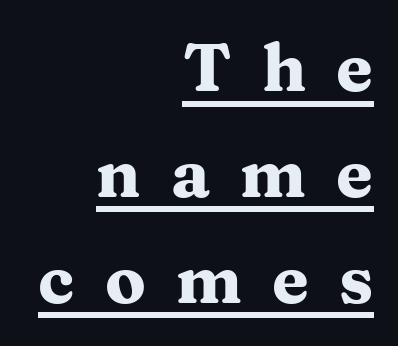
{"serif": "yes", "italic": "no", "bold": "yes", "weight": "heavy", "width": "wide", "stroke_contrast": "medium", "x_height": "medium", "monospaced": "no", "underline": "yes", "align": "right", "line_spacing": "normal", "line_spacing_ratio": 1.58, "letter_spacing": "wide", "letter_spacing_em": 0.45, "glyph_px": 67}
